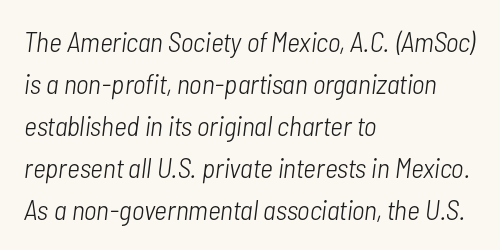
The image shows 28 px light, condensed type, italic (leaning right); set left-aligned, normal line spacing (1.5x), normal letter spacing, not underlined; low stroke contrast and a medium x-height.
